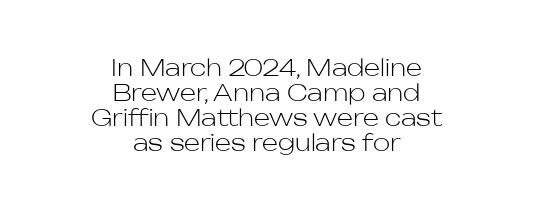
Q: Is the text bold? A: No.
Q: Is the text italic (slanted)? A: No, it is upright.
Q: Is the text underlined? A: No.
Q: How is the paragraph aligned? A: Centered.
Q: Is the spacing between letters normal or unusually wide? A: Normal.
Q: Is the spacing between lines tight, normal or loose? A: Tight.
